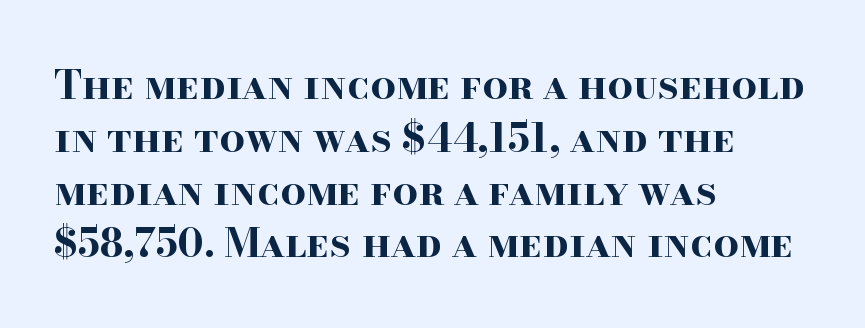
The image shows 40 px bold, wide serif type, upright; set left-aligned, normal line spacing (1.32x), normal letter spacing, not underlined; high stroke contrast and a small x-height.
